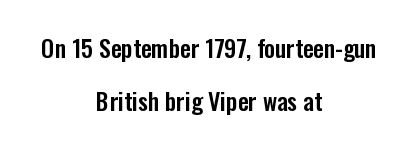
The image shows 24 px text type, upright; set centered, loose line spacing (2.21x), normal letter spacing, not underlined.
